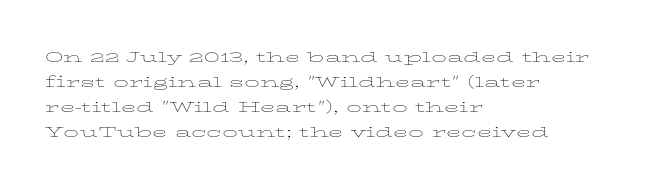
The image shows 20 px text type, upright; set left-aligned, normal line spacing (1.25x), normal letter spacing, not underlined.
